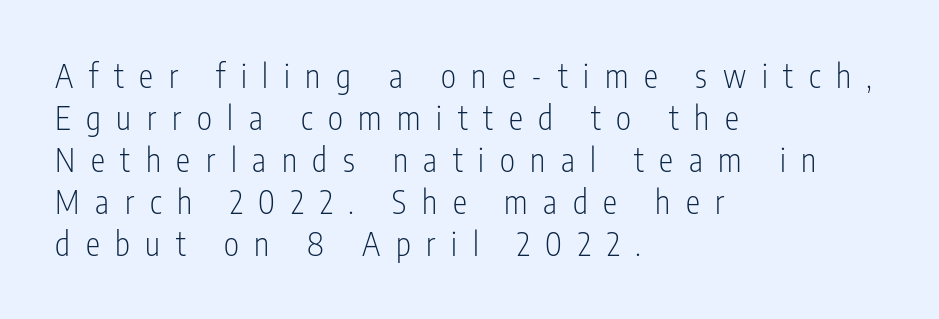
Q: Is the text bold? A: No.
Q: Is the text italic (slanted)? A: No, it is upright.
Q: Is the typeface a serif or a sans-serif typeface? A: Sans-serif.
Q: Is the text underlined? A: No.
Q: How is the paragraph aligned? A: Left-aligned.
Q: Is the spacing between letters normal or unusually wide? A: Unusually wide.
Q: Is the spacing between lines tight, normal or loose? A: Normal.
Q: Width (condensed, normal, or wide)? A: Condensed.
Q: Stroke contrast? A: Low.
Q: x-height? A: Medium.
Q: Monospaced? A: No.
